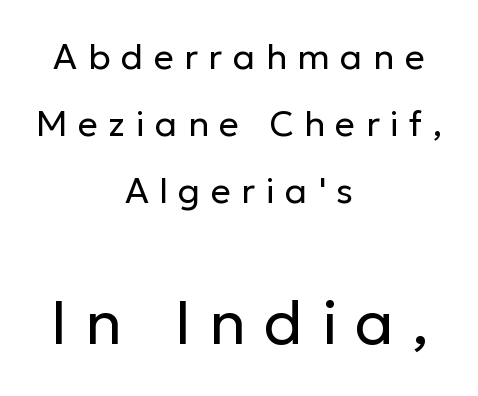
{"serif": "no", "italic": "no", "bold": "no", "weight": "regular", "width": "normal", "stroke_contrast": "low", "x_height": "medium", "monospaced": "no", "underline": "no", "align": "center", "line_spacing": "loose", "line_spacing_ratio": 1.92, "letter_spacing": "wide", "letter_spacing_em": 0.3, "larger_block": "second", "size_ratio": 1.74, "glyph_px": 61}
